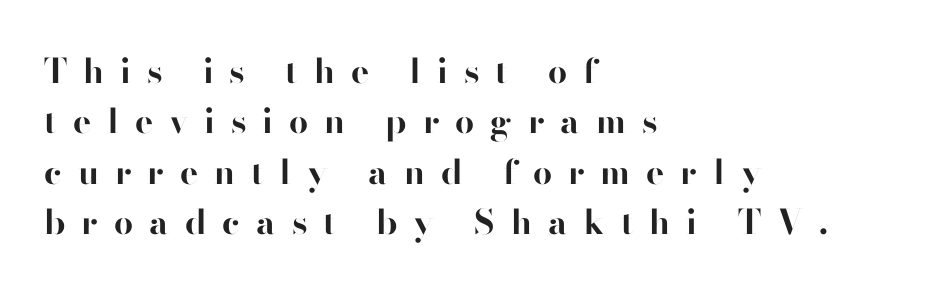
The image shows 34 px bold sans-serif type, upright; set left-aligned, normal line spacing (1.48x), unusually wide letter spacing (+0.47 em), not underlined; high stroke contrast and a small x-height.
